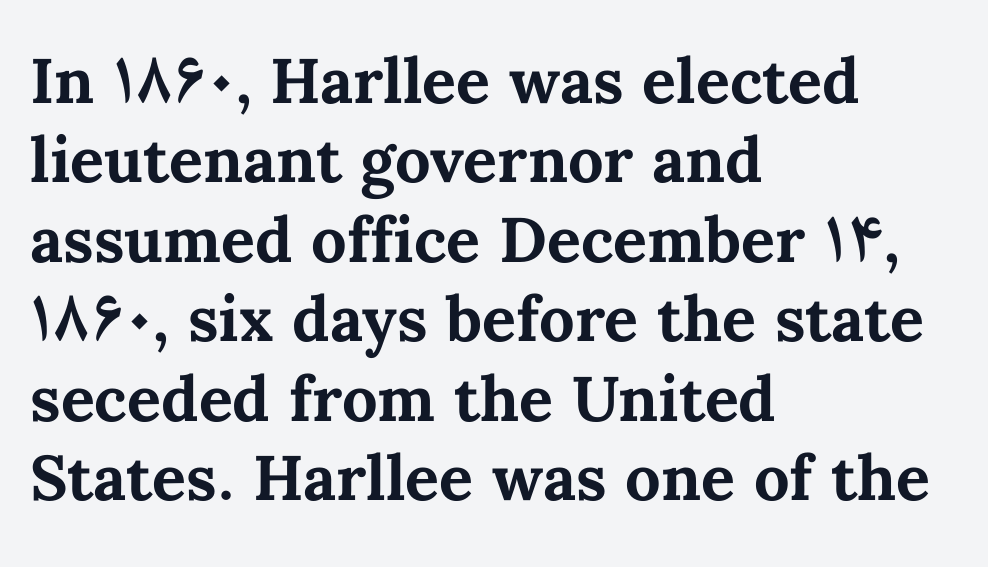
{"italic": "no", "bold": "yes", "weight": "bold", "width": "normal", "stroke_contrast": "medium", "x_height": "medium", "monospaced": "no", "underline": "no", "align": "left", "line_spacing": "normal", "line_spacing_ratio": 1.26, "letter_spacing": "normal", "letter_spacing_em": 0.0, "glyph_px": 63}
